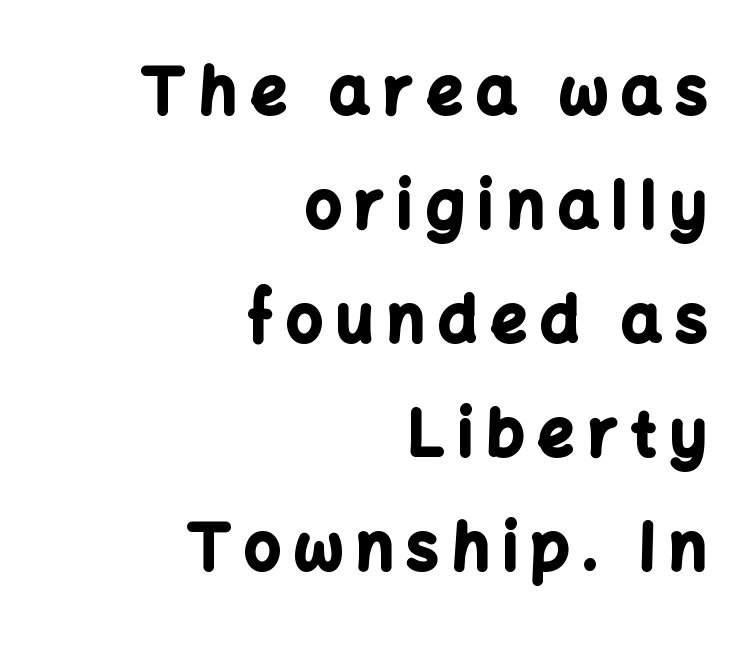
Q: Is the text bold? A: Yes.
Q: Is the text italic (slanted)? A: No, it is upright.
Q: Is the typeface a serif or a sans-serif typeface? A: Sans-serif.
Q: Is the text underlined? A: No.
Q: How is the paragraph aligned? A: Right-aligned.
Q: Is the spacing between letters normal or unusually wide? A: Unusually wide.
Q: Width (condensed, normal, or wide)? A: Normal.
Q: Stroke contrast? A: Low.
Q: x-height? A: Medium.
Q: Monospaced? A: No.
